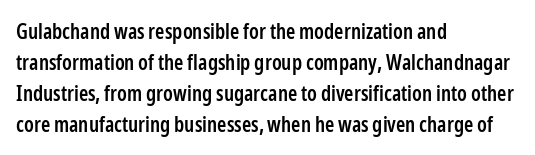
{"italic": "no", "bold": "semi", "underline": "no", "align": "left", "line_spacing": "normal", "line_spacing_ratio": 1.47, "letter_spacing": "normal", "letter_spacing_em": 0.0, "glyph_px": 21}
